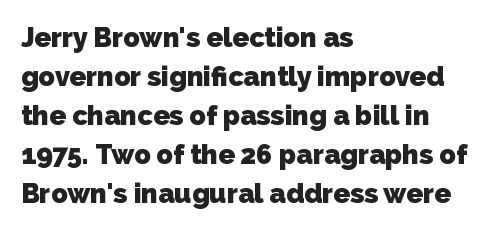
{"bold": "yes", "underline": "no", "align": "left", "line_spacing": "normal", "line_spacing_ratio": 1.44, "letter_spacing": "normal", "letter_spacing_em": 0.0, "glyph_px": 27}
